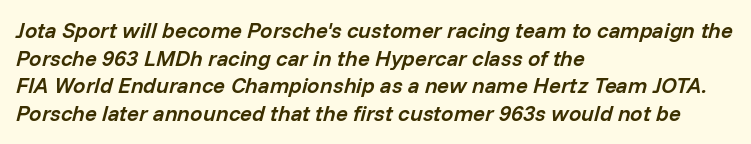
Q: Is the text bold? A: Semi-bold.
Q: Is the text italic (slanted)? A: Yes, it leans right by about 14 degrees.
Q: Is the text underlined? A: No.
Q: How is the paragraph aligned? A: Left-aligned.
Q: Is the spacing between letters normal or unusually wide? A: Normal.
Q: Is the spacing between lines tight, normal or loose? A: Normal.
